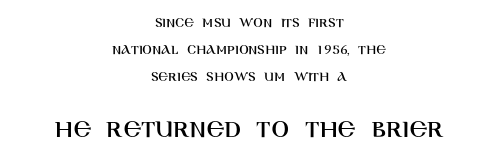
Clear beneath every line of the passage. Widely set lines give the paragraph a tall, airy silhouette. The gaps between neighbouring characters are ordinary and unremarkable. Italic: no, the glyphs are upright roman. The whitespace from short lines is split evenly between both sides. Note: smaller setting up top, larger setting below.
